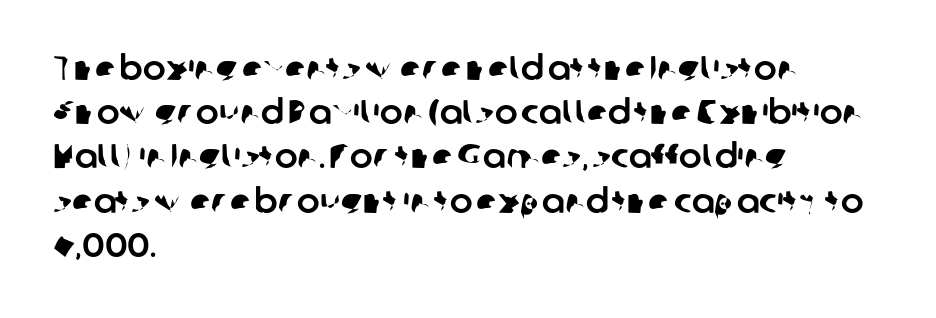
{"serif": "no", "width": "normal", "stroke_contrast": "low", "x_height": "medium", "monospaced": "no", "underline": "no", "align": "left", "line_spacing": "normal", "line_spacing_ratio": 1.3, "letter_spacing": "normal", "letter_spacing_em": 0.0, "glyph_px": 34}
